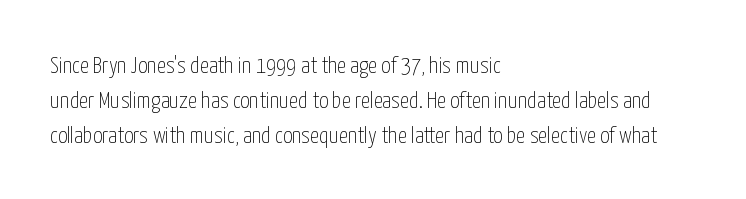
A typesetter would call this leading conventional body-copy spacing. Casual observation: everything's shoved over to the left. Counters stay open thanks to moderate or lighter strokes. The lettering stays uniformly vertical, giving the passage a roman look. No extra tracking has been applied to these lines. The gap between lines stays unmarked.
